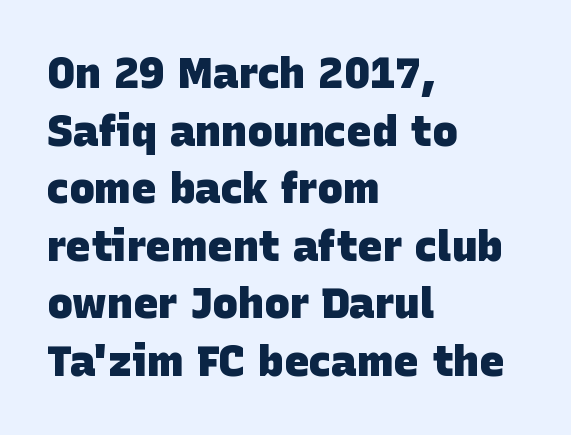
{"serif": "no", "bold": "yes", "weight": "heavy", "width": "normal", "stroke_contrast": "low", "x_height": "large", "monospaced": "no", "underline": "no", "align": "left", "line_spacing": "normal", "line_spacing_ratio": 1.34, "letter_spacing": "normal", "letter_spacing_em": 0.0, "glyph_px": 43}
